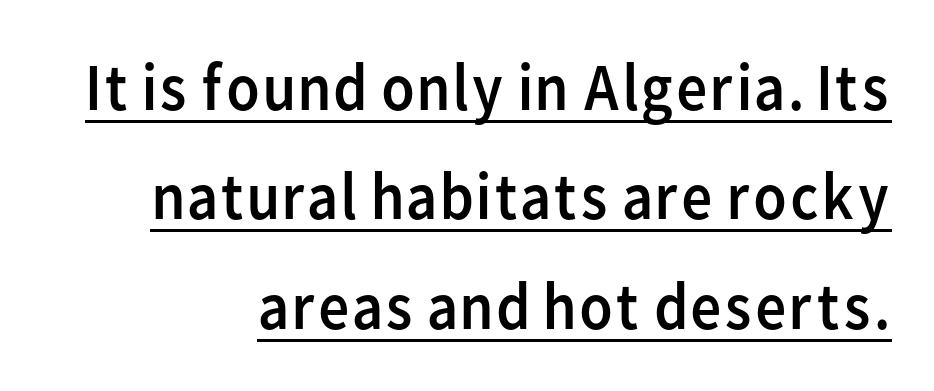
Q: Is the text bold? A: No.
Q: Is the text italic (slanted)? A: No, it is upright.
Q: Is the typeface a serif or a sans-serif typeface? A: Sans-serif.
Q: Is the text underlined? A: Yes.
Q: How is the paragraph aligned? A: Right-aligned.
Q: Is the spacing between letters normal or unusually wide? A: Normal.
Q: Is the spacing between lines tight, normal or loose? A: Normal.
Q: Width (condensed, normal, or wide)? A: Normal.
Q: Stroke contrast? A: Low.
Q: x-height? A: Medium.
Q: Monospaced? A: No.
